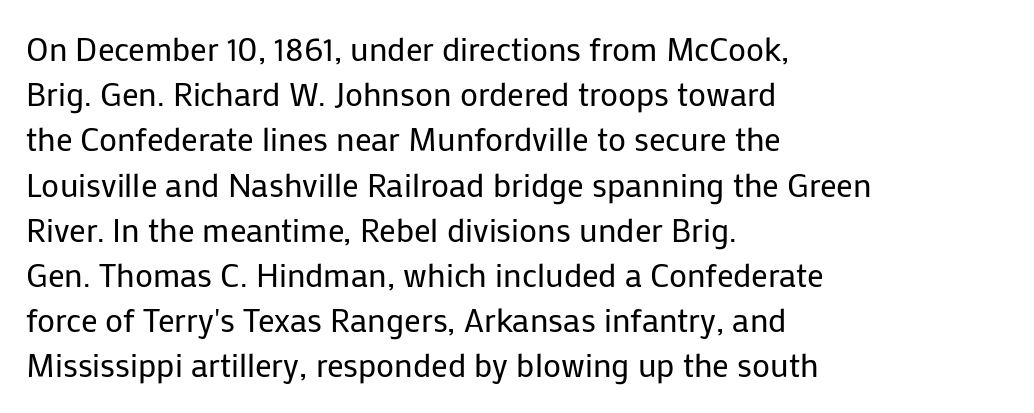
Q: Is the text bold? A: No.
Q: Is the text italic (slanted)? A: No, it is upright.
Q: Is the typeface a serif or a sans-serif typeface? A: Sans-serif.
Q: Is the text underlined? A: No.
Q: How is the paragraph aligned? A: Left-aligned.
Q: Is the spacing between letters normal or unusually wide? A: Normal.
Q: Is the spacing between lines tight, normal or loose? A: Normal.
Q: Width (condensed, normal, or wide)? A: Normal.
Q: Stroke contrast? A: Low.
Q: x-height? A: Medium.
Q: Monospaced? A: No.
